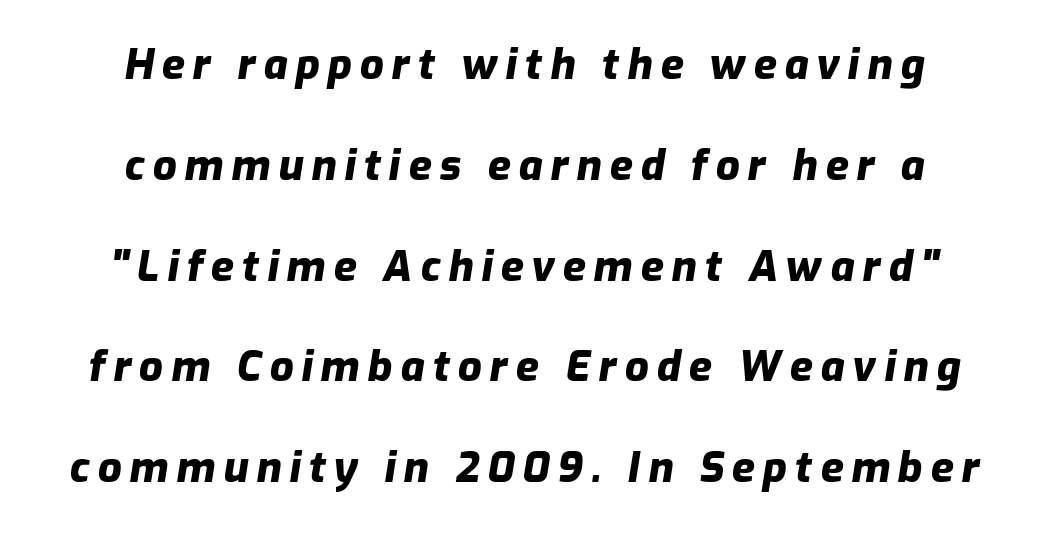
As a designer I'd log this as weight 700, bold. Centered paragraph, ragged on both sides. Does the lettering tilt? It does — this is italic. Notice the wide empty band between every row — that's loose leading. Just letters on the line, the space beneath them empty.
